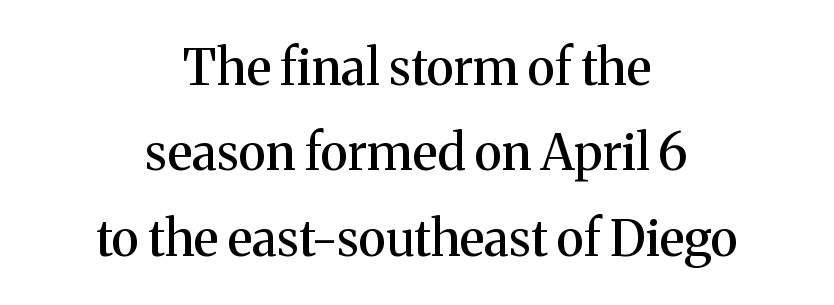
Q: Is the text italic (slanted)? A: No, it is upright.
Q: Is the typeface a serif or a sans-serif typeface? A: Serif.
Q: Is the text underlined? A: No.
Q: How is the paragraph aligned? A: Centered.
Q: Is the spacing between letters normal or unusually wide? A: Normal.
Q: Width (condensed, normal, or wide)? A: Normal.
Q: Stroke contrast? A: Medium.
Q: x-height? A: Medium.
Q: Monospaced? A: No.
